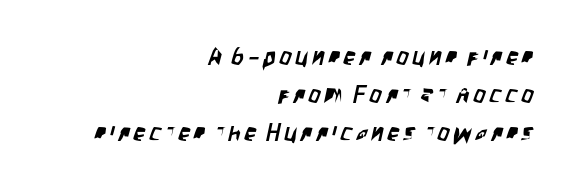
The image shows 24 px text type; set right-aligned, normal line spacing (1.58x), not underlined.
